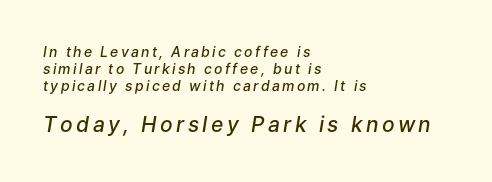
Notice how the passage keeps a crisp vertical edge on the left only. The letters are slanted; this is an italic face. Heft: intermediate — a semibold. Honestly, there is no underline to notice here at all.
